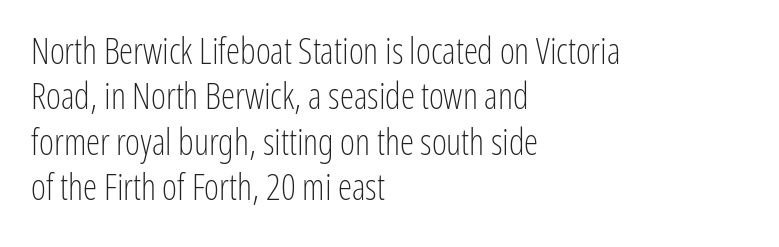
{"serif": "no", "italic": "no", "bold": "no", "weight": "light", "width": "condensed", "stroke_contrast": "low", "x_height": "medium", "monospaced": "no", "underline": "no", "align": "left", "line_spacing": "normal", "line_spacing_ratio": 1.26, "letter_spacing": "normal", "letter_spacing_em": 0.0, "glyph_px": 36}
